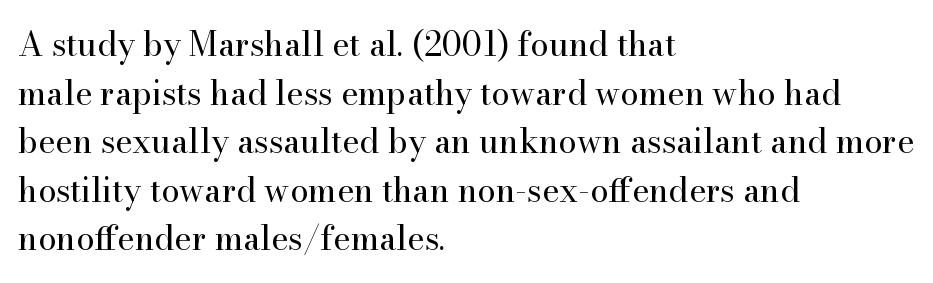
The letters sit at their default tracking, neither squeezed nor spread. When letters stand straight like this, we call the style roman or upright. The vertical gap from one line to the next is medium. The zone under the glyphs is completely vacant.
